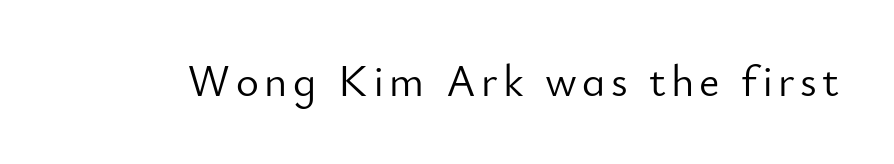
Q: Is the text bold? A: No.
Q: Is the text italic (slanted)? A: No, it is upright.
Q: Is the typeface a serif or a sans-serif typeface? A: Sans-serif.
Q: Is the text underlined? A: No.
Q: Width (condensed, normal, or wide)? A: Normal.
Q: Stroke contrast? A: Low.
Q: x-height? A: Small.
Q: Monospaced? A: No.
